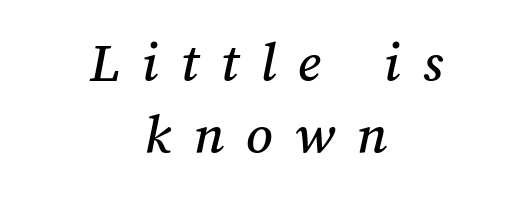
{"width": "normal", "stroke_contrast": "medium", "x_height": "medium", "monospaced": "no", "underline": "no", "align": "center", "line_spacing": "normal", "line_spacing_ratio": 1.25, "letter_spacing": "wide", "letter_spacing_em": 0.38, "glyph_px": 58}
